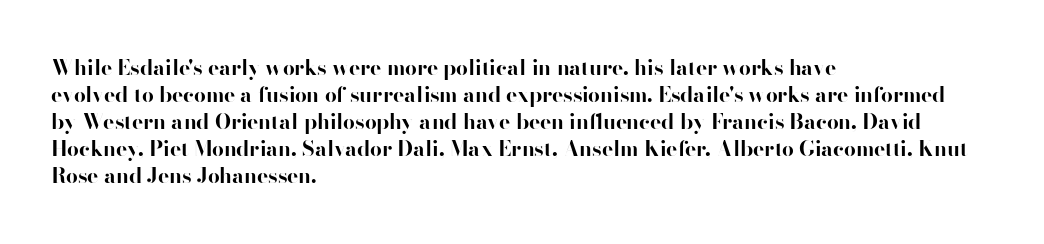
The space directly below the letters is spotless. In terms of leading, this rendering sits right in the middle. Notice how the stems are strictly vertical — no italics here. Honestly, the letter spacing is just normal — you wouldn't notice it. Typesetter's note: full bold, strokes at maximum text heaviness.
